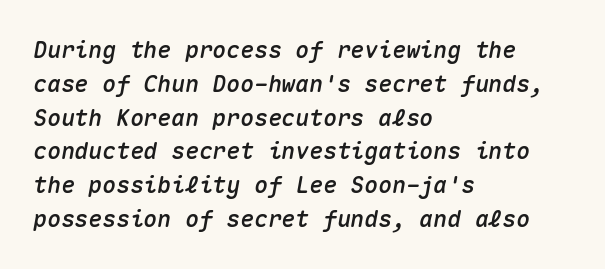
The image shows 23 px text type, italic (leaning right); set left-aligned, normal line spacing (1.47x), normal letter spacing, not underlined.
